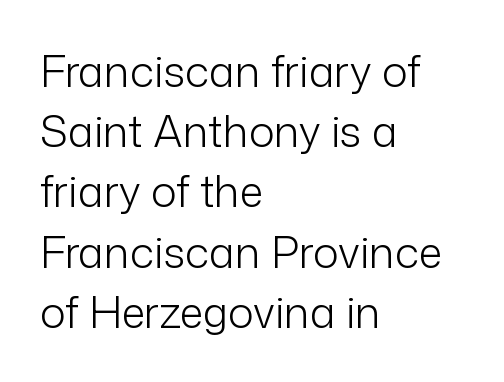
{"serif": "no", "italic": "no", "bold": "no", "weight": "light", "width": "normal", "stroke_contrast": "low", "x_height": "medium", "monospaced": "no", "underline": "no", "align": "left", "line_spacing": "normal", "line_spacing_ratio": 1.4, "letter_spacing": "normal", "letter_spacing_em": 0.0, "glyph_px": 43}
